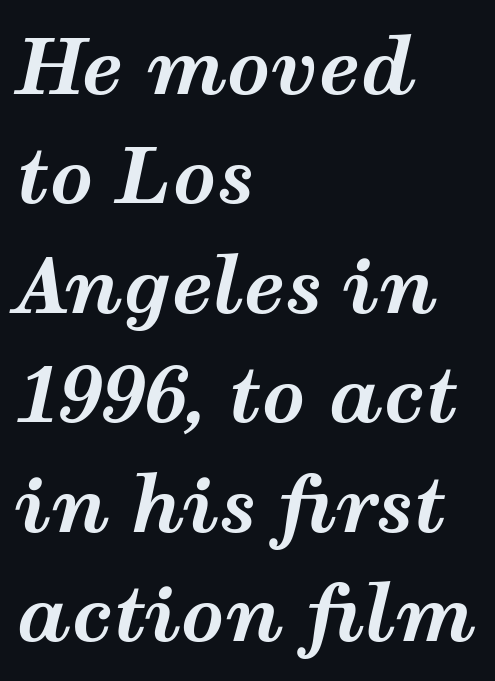
The image shows 76 px bold, wide type, italic (leaning right); set left-aligned, normal line spacing (1.44x), normal letter spacing, not underlined; medium stroke contrast and a medium x-height.
